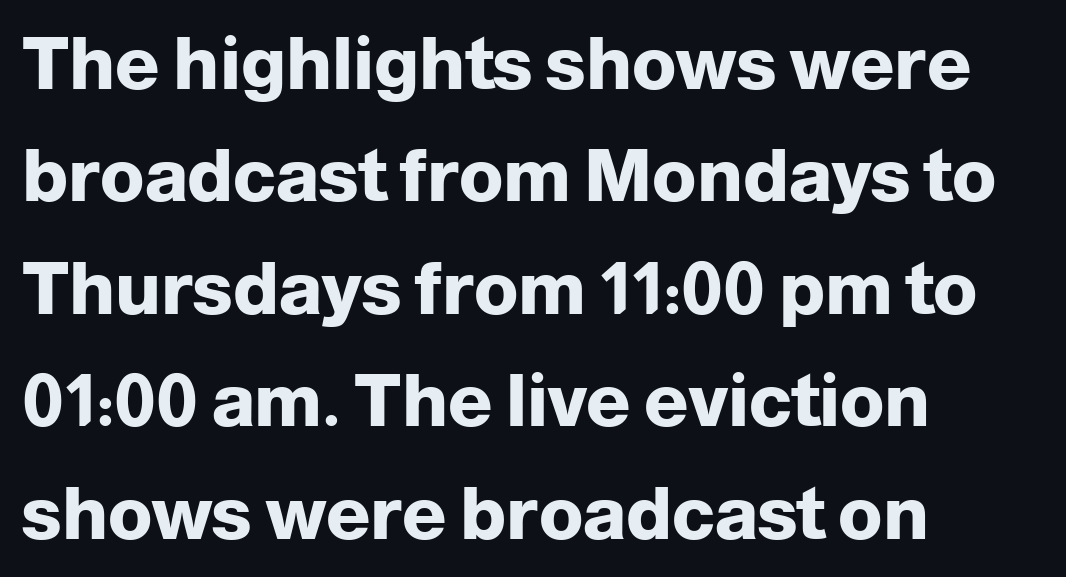
Character widths vary here, with narrow letters taking less room than wide ones. This is roman type, the default non-slanted kind. No word sits above an underline. Observe the ordinary spacing: letters are neighbours, not strangers. Every row of glyphs begins at an identical x-position on the left.
